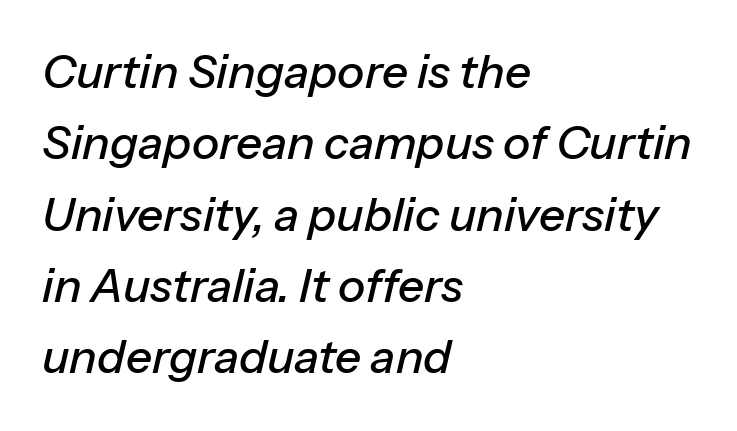
Character widths vary here, with narrow letters taking less room than wide ones. The baseline area is clear. It's the slanting kind of type. This rendering leaves character spacing at its baseline value. Typeset ragged right — the left edge is the straight one. Quick note: interline space is typical.
